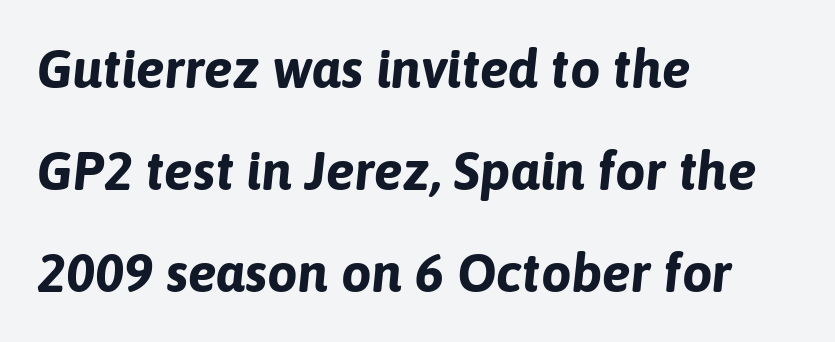
{"italic": "yes", "lean": "right", "slant_degrees": 6, "bold": "yes", "weight": "bold", "width": "normal", "stroke_contrast": "low", "x_height": "medium", "monospaced": "no", "underline": "no", "align": "left", "line_spacing_ratio": 1.89, "letter_spacing": "normal", "letter_spacing_em": 0.0, "glyph_px": 54}
